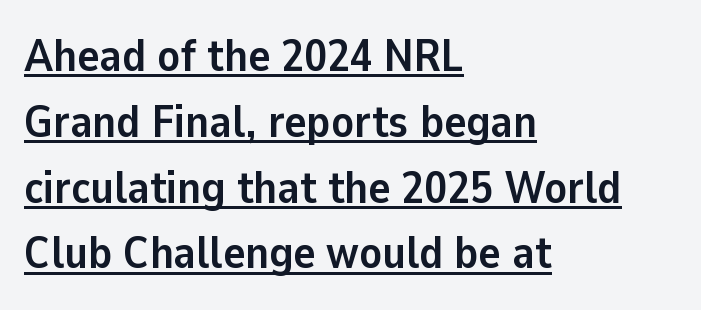
The letters carry no serifs — their stems end cleanly without finishing strokes. Leftover space on each line is placed entirely after the last word. Notice how descenders clear the ascenders below comfortably — that's standard leading. You could not count columns in this text — the font is proportionally spaced. The letterforms sit shoulder to shoulder at normal distance.
